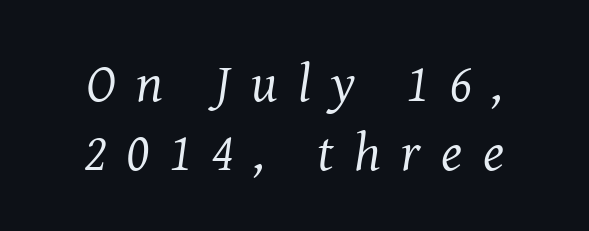
Q: Is the text bold? A: No.
Q: Is the text italic (slanted)? A: Yes, it leans right by about 8 degrees.
Q: Is the typeface a serif or a sans-serif typeface? A: Serif.
Q: Is the text underlined? A: No.
Q: How is the paragraph aligned? A: Centered.
Q: Is the spacing between letters normal or unusually wide? A: Unusually wide.
Q: Is the spacing between lines tight, normal or loose? A: Normal.
Q: Width (condensed, normal, or wide)? A: Normal.
Q: Stroke contrast? A: Medium.
Q: x-height? A: Medium.
Q: Monospaced? A: No.
